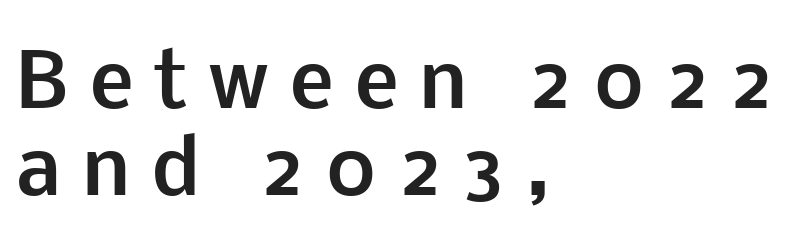
{"serif": "no", "italic": "no", "bold": "yes", "weight": "bold", "width": "normal", "stroke_contrast": "low", "x_height": "medium", "monospaced": "no", "underline": "no", "align": "left", "line_spacing_ratio": 1.17, "letter_spacing": "wide", "letter_spacing_em": 0.29, "glyph_px": 74}
